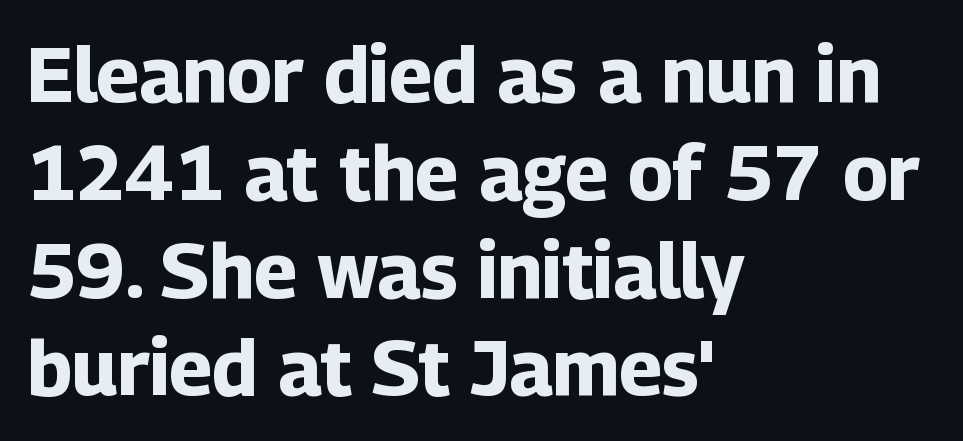
The image shows 77 px bold sans-serif type, upright; set left-aligned, normal line spacing (1.27x), normal letter spacing, not underlined; low stroke contrast and a medium x-height.
